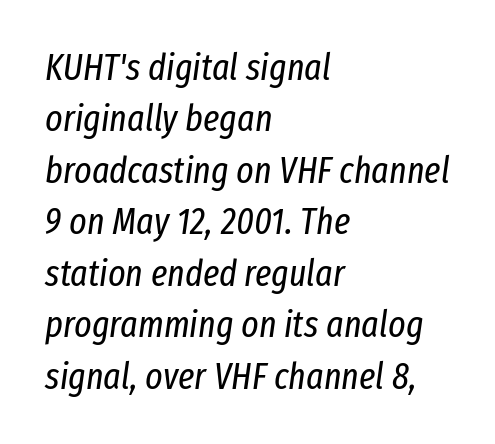
Q: Is the text bold? A: No.
Q: Is the text italic (slanted)? A: Yes, it leans right by about 8 degrees.
Q: Is the text underlined? A: No.
Q: How is the paragraph aligned? A: Left-aligned.
Q: Is the spacing between letters normal or unusually wide? A: Normal.
Q: Is the spacing between lines tight, normal or loose? A: Normal.
Q: Width (condensed, normal, or wide)? A: Condensed.
Q: Stroke contrast? A: Low.
Q: x-height? A: Medium.
Q: Monospaced? A: No.
